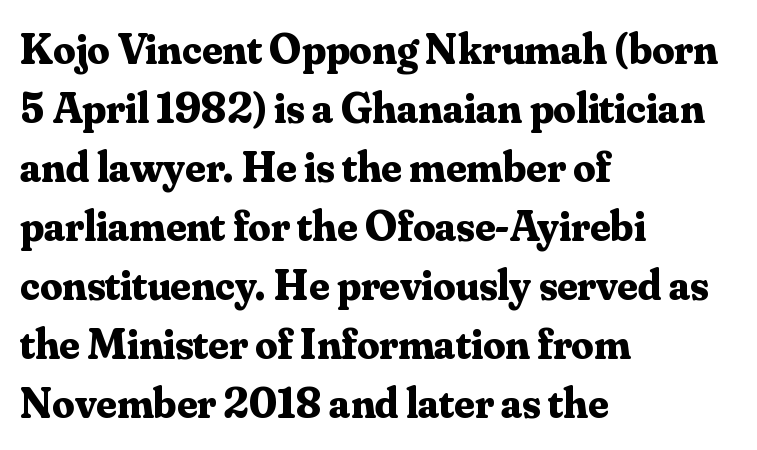
{"serif": "yes", "italic": "no", "bold": "yes", "weight": "bold", "width": "normal", "stroke_contrast": "medium", "x_height": "small", "monospaced": "no", "underline": "no", "align": "left", "line_spacing": "normal", "line_spacing_ratio": 1.34, "letter_spacing": "normal", "letter_spacing_em": 0.0, "glyph_px": 44}
